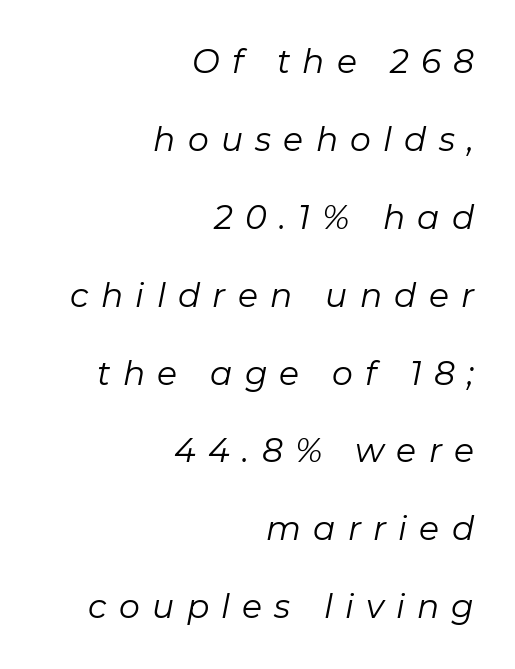
The image shows 33 px regular-weight type, italic (leaning right); set right-aligned, loose line spacing (2.36x), unusually wide letter spacing (+0.37 em), not underlined; low stroke contrast and a medium x-height.
